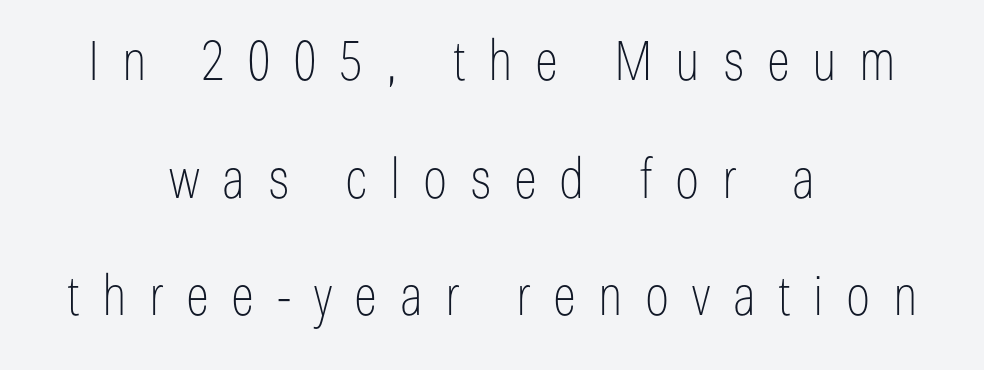
Stems and bowls with no extra thickness — not bold. Each letter keeps its own natural width here, so spacing adapts to shape. The glyphs are unaccompanied by any horizontal stroke below them. There is plenty of visible air inserted between adjacent glyphs.
